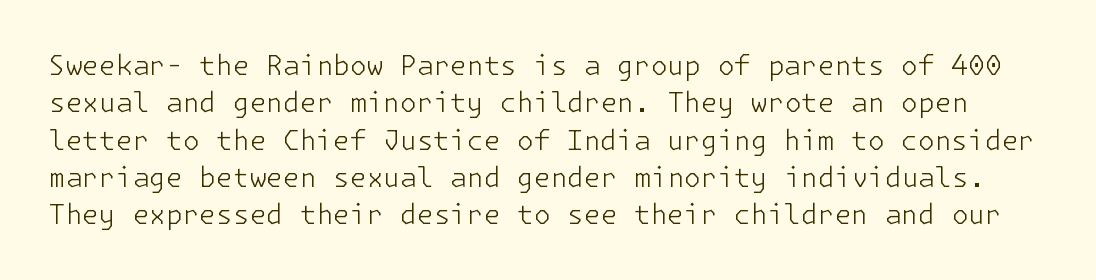
Q: Is the text bold? A: No.
Q: Is the text italic (slanted)? A: No, it is upright.
Q: Is the text underlined? A: No.
Q: Is the spacing between letters normal or unusually wide? A: Normal.
Q: Is the spacing between lines tight, normal or loose? A: Normal.
